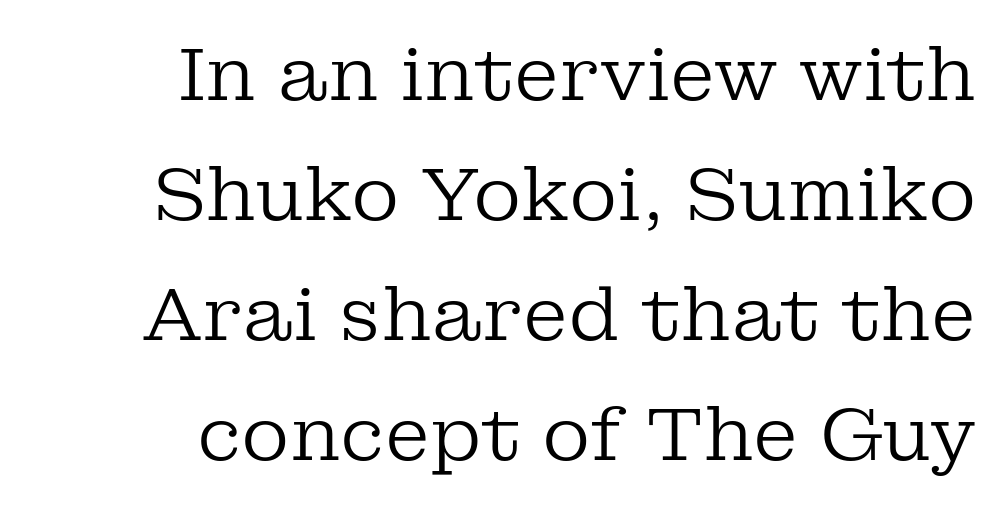
{"serif": "yes", "italic": "no", "bold": "no", "weight": "regular", "width": "normal", "stroke_contrast": "low", "x_height": "medium", "monospaced": "no", "underline": "no", "align": "right", "line_spacing": "normal", "line_spacing_ratio": 1.62, "letter_spacing": "normal", "letter_spacing_em": 0.0, "glyph_px": 74}
